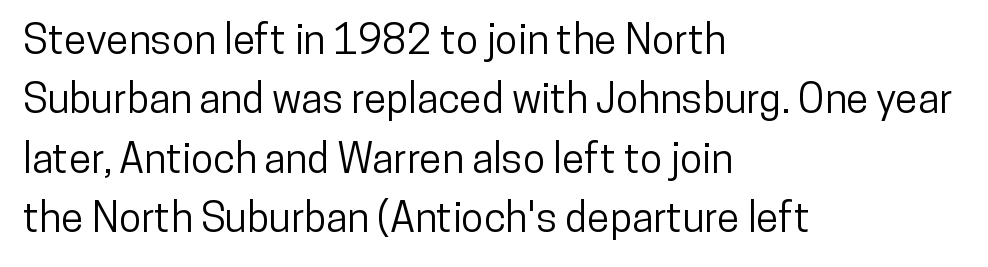
The image shows 41 px condensed sans-serif type, upright; set left-aligned, normal line spacing (1.45x), normal letter spacing, not underlined; low stroke contrast and a medium x-height.
